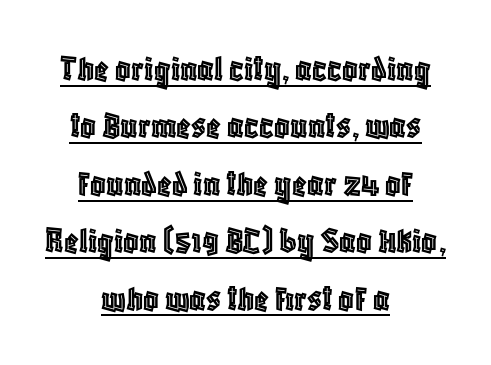
Do the characters align in a grid? No, the font is proportional. Caption: multi-line text, centered on the measure. Leading matches the norm, producing a regular column. Ascenders rise straight up at ninety degrees.
